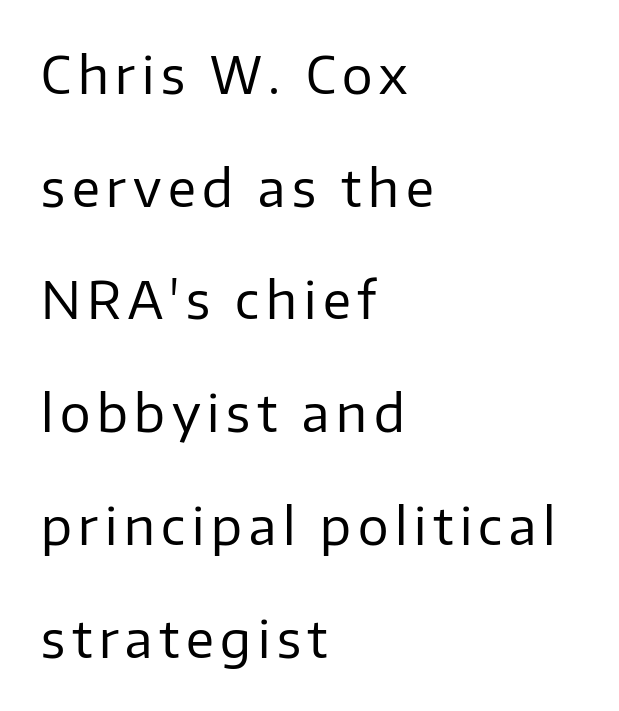
{"serif": "no", "italic": "no", "bold": "no", "weight": "regular", "width": "normal", "stroke_contrast": "low", "x_height": "medium", "monospaced": "no", "underline": "no", "align": "left", "line_spacing": "loose", "line_spacing_ratio": 2.21, "glyph_px": 51}
